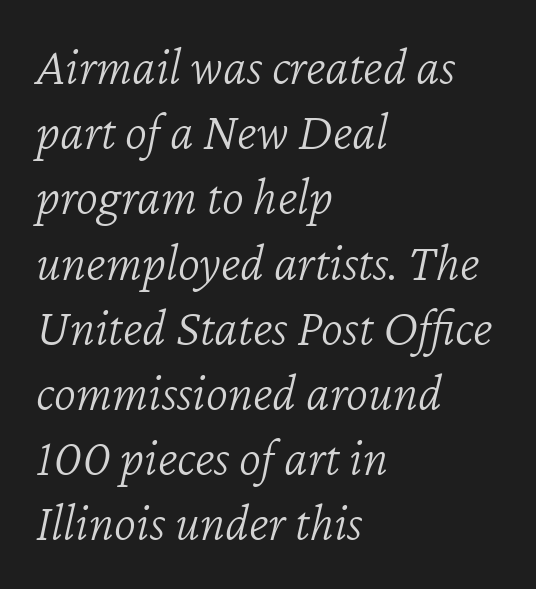
Does the lettering tilt? It does — this is italic. A student would call this left alignment; a typographer would say flush left, rag right. Weight: regular or lighter. Underline: absent. Spacing verdict: proportional, widths tailored to each character. Is the letter spacing exaggerated? No — it looks like the ordinary default.
